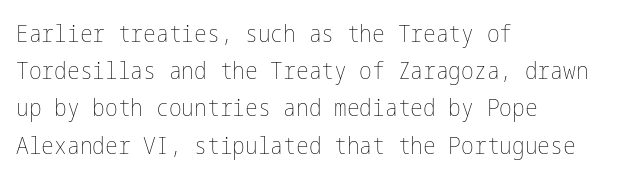
Q: Is the text bold? A: No.
Q: Is the text italic (slanted)? A: No, it is upright.
Q: Is the text underlined? A: No.
Q: How is the paragraph aligned? A: Left-aligned.
Q: Is the spacing between letters normal or unusually wide? A: Normal.
Q: Is the spacing between lines tight, normal or loose? A: Normal.
